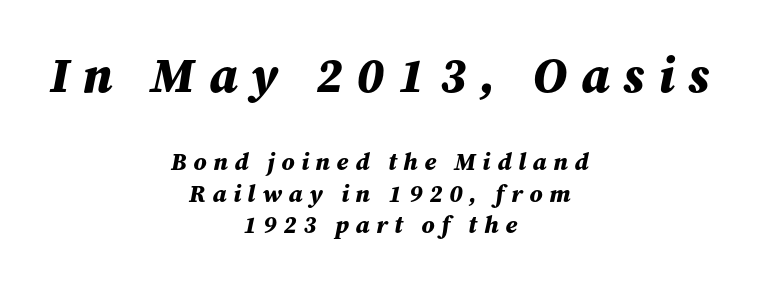
{"italic": "yes", "lean": "right", "slant_degrees": 12, "bold": "yes", "weight": "bold", "width": "normal", "stroke_contrast": "medium", "x_height": "medium", "monospaced": "no", "underline": "no", "align": "center", "line_spacing": "normal", "line_spacing_ratio": 1.32, "letter_spacing": "wide", "letter_spacing_em": 0.28, "larger_block": "first", "size_ratio": 2.04, "glyph_px": 49}
